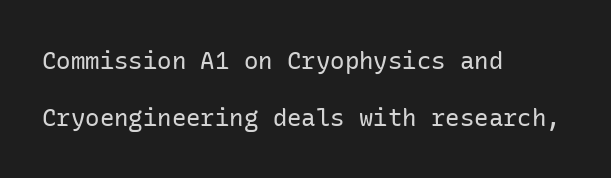
The image shows 24 px text type, upright; set left-aligned, loose line spacing (2.38x), normal letter spacing, not underlined.
